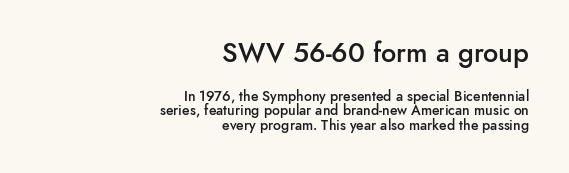
Q: Is the text bold? A: Semi-bold.
Q: Is the text italic (slanted)? A: No, it is upright.
Q: Is the text underlined? A: No.
Q: How is the paragraph aligned? A: Right-aligned.
Q: Is the spacing between letters normal or unusually wide? A: Normal.
Q: Is the spacing between lines tight, normal or loose? A: Tight.
Q: Which block of text is set in a larger size, the first (top) or the second (bottom)? A: The first (top) one.
